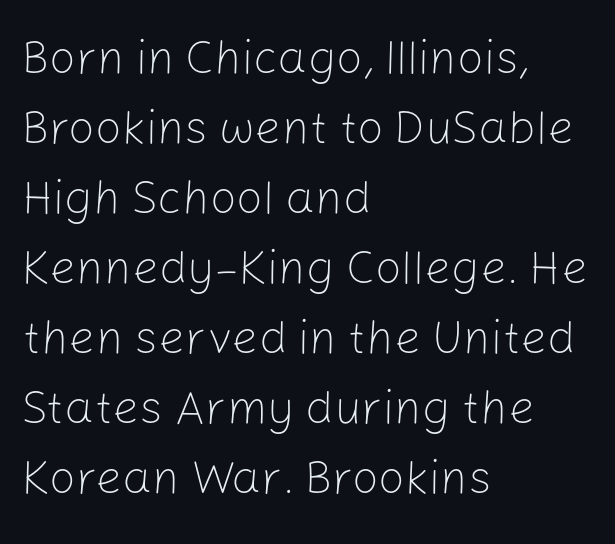
The image shows 47 px light sans-serif type, upright; set left-aligned, normal line spacing (1.49x), normal letter spacing, not underlined; low stroke contrast and a medium x-height.
